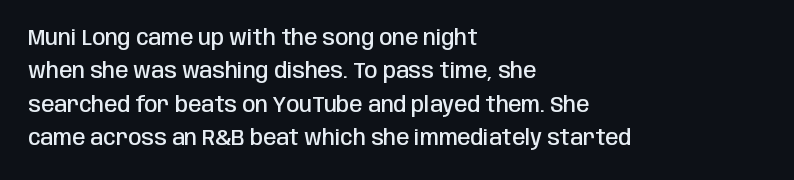
Q: Is the text bold? A: Semi-bold.
Q: Is the text italic (slanted)? A: No, it is upright.
Q: Is the text underlined? A: No.
Q: How is the paragraph aligned? A: Left-aligned.
Q: Is the spacing between letters normal or unusually wide? A: Normal.
Q: Is the spacing between lines tight, normal or loose? A: Normal.
